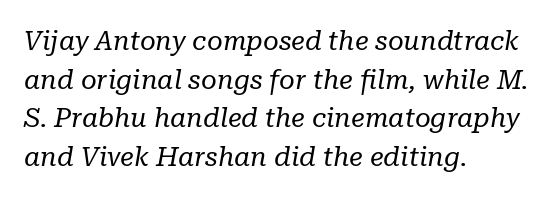
Q: Is the text bold? A: No.
Q: Is the text italic (slanted)? A: Yes, it leans right by about 10 degrees.
Q: Is the text underlined? A: No.
Q: How is the paragraph aligned? A: Left-aligned.
Q: Is the spacing between letters normal or unusually wide? A: Normal.
Q: Is the spacing between lines tight, normal or loose? A: Normal.
